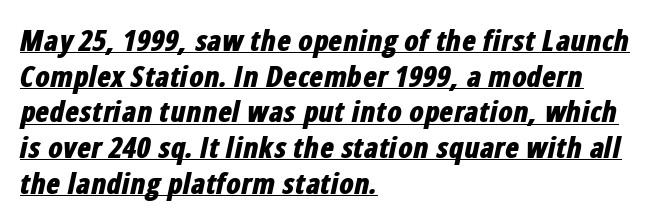
The image shows 29 px bold, condensed type, italic (leaning right); set left-aligned, line spacing 1.23x, normal letter spacing, underlined; low stroke contrast and a medium x-height.
